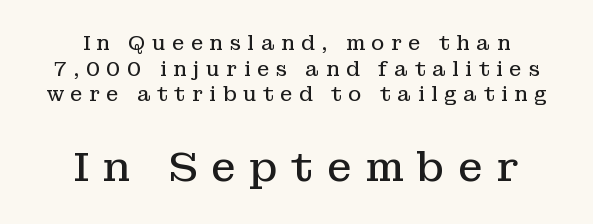
Of the two passages, the one underneath uses the larger point size. These lines are composed in type with serifs. Regarding leading, the lines here are spaced in the standard way. Proportional: the letters do not fall into vertical columns.
